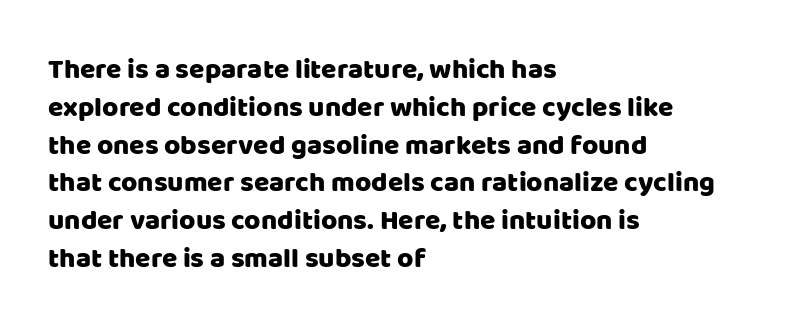
{"serif": "no", "italic": "no", "width": "normal", "stroke_contrast": "low", "x_height": "large", "monospaced": "no", "underline": "no", "align": "left", "line_spacing": "normal", "line_spacing_ratio": 1.35, "letter_spacing": "normal", "letter_spacing_em": 0.0, "glyph_px": 28}
